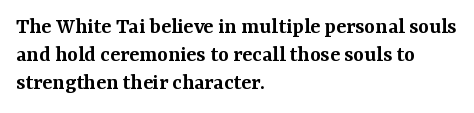
Q: Is the text bold? A: Semi-bold.
Q: Is the text italic (slanted)? A: No, it is upright.
Q: Is the text underlined? A: No.
Q: How is the paragraph aligned? A: Left-aligned.
Q: Is the spacing between letters normal or unusually wide? A: Normal.
